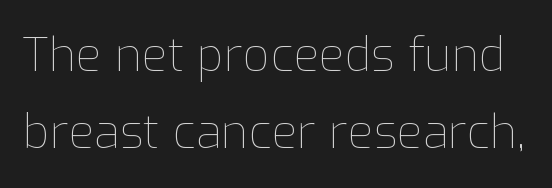
{"italic": "no", "bold": "no", "weight": "thin", "width": "normal", "stroke_contrast": "low", "x_height": "medium", "monospaced": "no", "underline": "no", "line_spacing": "normal", "line_spacing_ratio": 1.64, "letter_spacing": "normal", "letter_spacing_em": 0.0, "glyph_px": 47}
